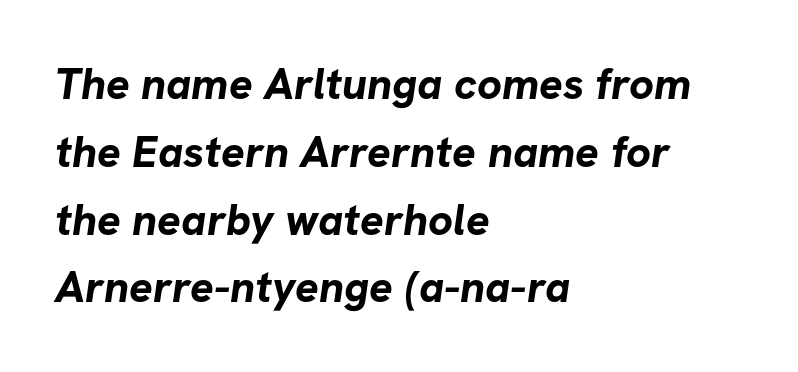
These lines sit exactly where default settings would place them. How are the letters spaced? Ordinarily, with no added tracking. The font family rendered here belongs to the sans-serif group. Spacing verdict: proportional, widths tailored to each character. Which margin do the lines hug? The left one — the right edge is uneven.
